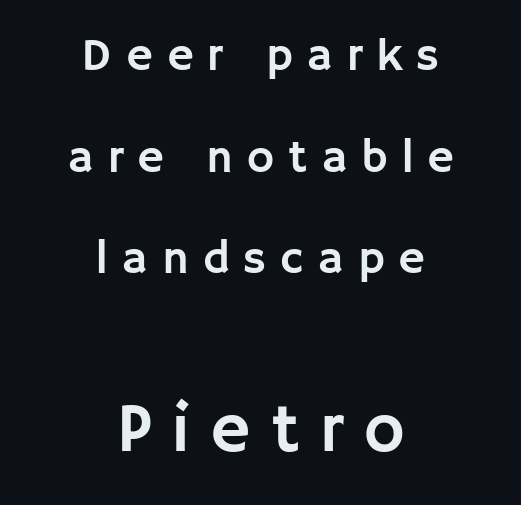
Short note: letters widely spaced. The rendering uses natural spacing where letterforms have individual widths. Lines of text with bare space underneath. The rendering positions every line midway between the sides. I'd call this a sans setting — the letters go barefoot.
